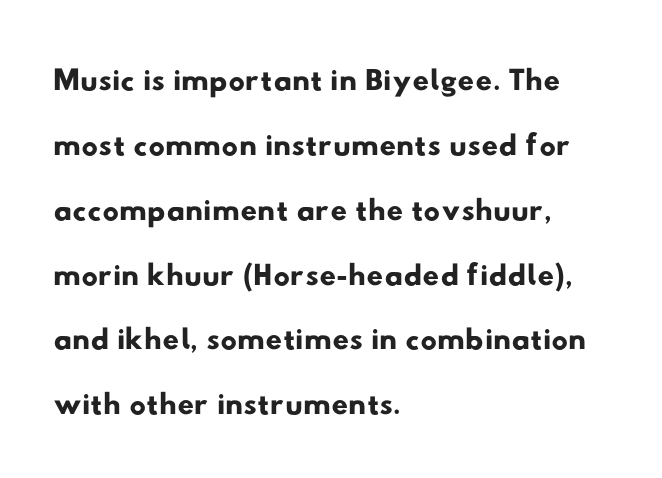
The image shows 46 px wide sans-serif type; set left-aligned, normal line spacing (1.41x), normal letter spacing, not underlined; low stroke contrast and a small x-height.
